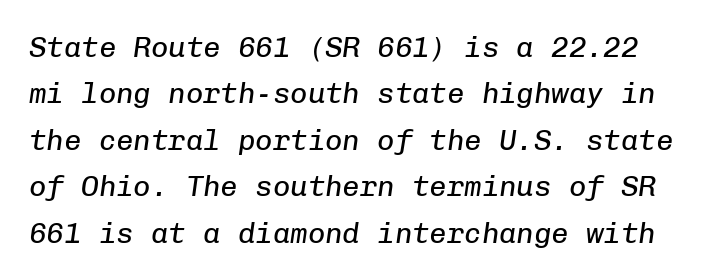
The space directly below the letters is spotless. You could count columns in this text — the font is strictly monospaced. The glyphs look as if they've been sheared to an angle. This rendering leaves character spacing at its baseline value.
